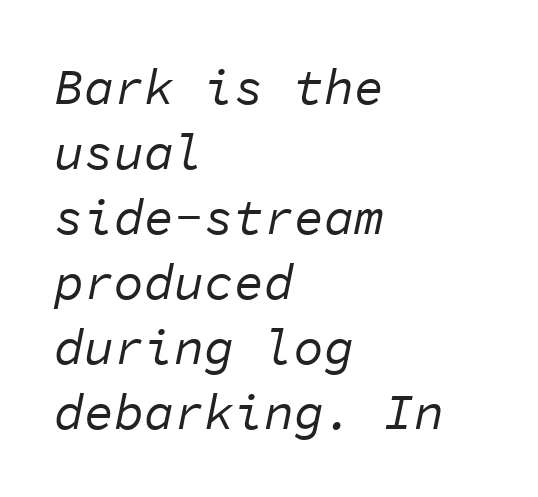
No letter is thick-stroked: the sample isn't bold. Compared with typical paragraphs, the rows here are spaced about the same. This sample has the even, mechanical cadence of fixed-width lettering. Does extra space separate the letters? No, they use regular spacing. The baseline area is clear. The setting favours the left margin, as ordinary paragraphs usually do.
